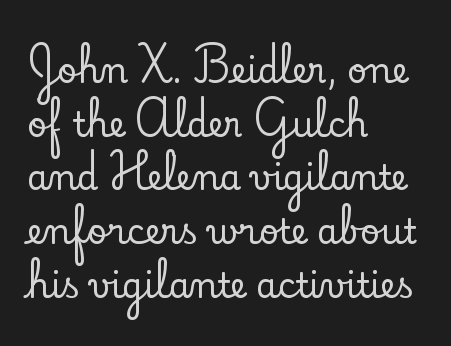
The letters carry serifs — small finishing strokes at the ends of their stems. Horizontally, the lines are justified to the leading edge only. Normally led — the rows are evenly, conventionally spaced. Does extra space separate the letters? No, they use regular spacing. You could not count columns in this text — the font is proportionally spaced.
